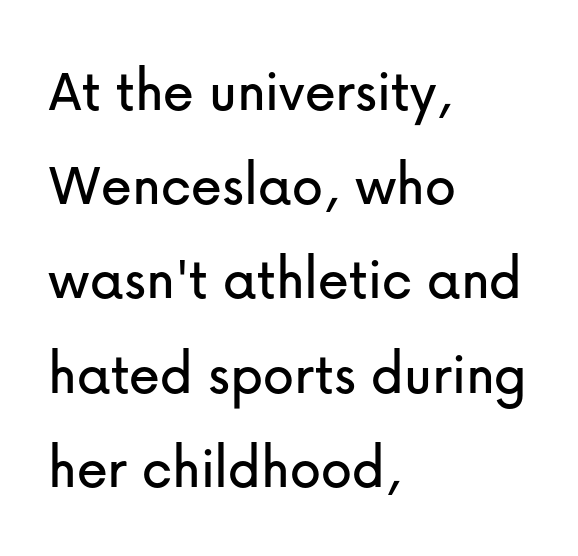
Q: Is the text italic (slanted)? A: No, it is upright.
Q: Is the typeface a serif or a sans-serif typeface? A: Sans-serif.
Q: Is the text underlined? A: No.
Q: How is the paragraph aligned? A: Left-aligned.
Q: Is the spacing between letters normal or unusually wide? A: Normal.
Q: Is the spacing between lines tight, normal or loose? A: Normal.
Q: Width (condensed, normal, or wide)? A: Normal.
Q: Stroke contrast? A: Low.
Q: x-height? A: Medium.
Q: Monospaced? A: No.
